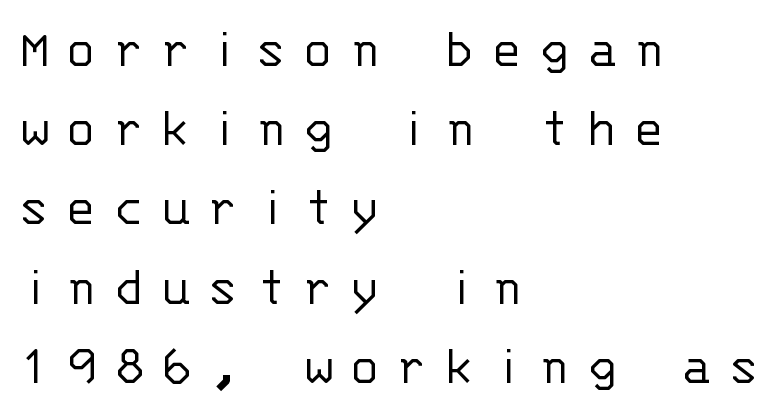
The image shows 57 px light sans-serif type, upright, monospaced; set left-aligned, normal line spacing (1.39x), unusually wide letter spacing (+0.29 em), not underlined; low stroke contrast and a large x-height.
